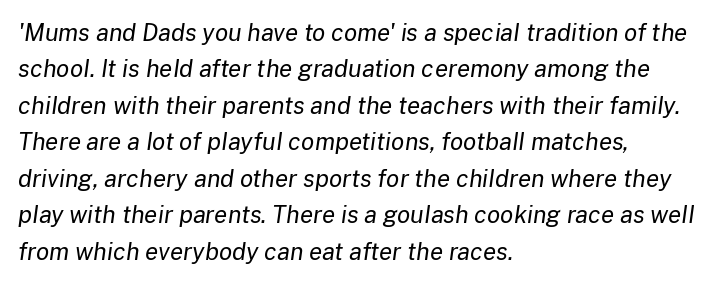
The image shows 24 px text type, italic (leaning right); set left-aligned, normal line spacing (1.52x), normal letter spacing, not underlined.
